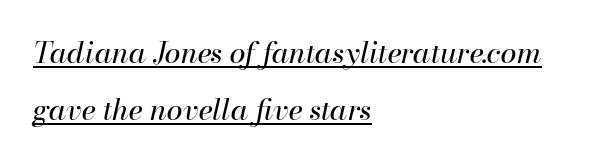
The passage shown is underscored from start to finish. The characters are drawn with everyday or finer stroke widths. Here the designer chose a conventional face with non-uniform glyph widths. Each word holds together tightly as a unit, with standard inter-letter gaps.
